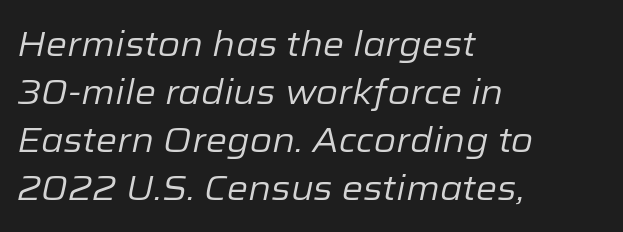
Emphasis-style slanted type is in use. Is this a heavy cut? Hardly; it is regular or lighter. Note the varied advance widths — an 'i' is clearly narrower than an 'm'. The rendering keeps characters at their native spacing.
